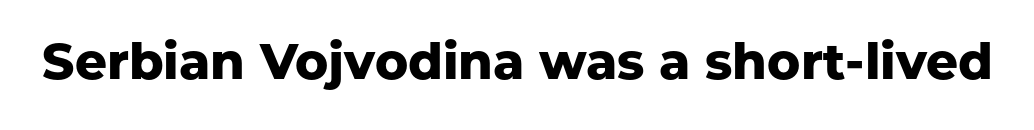
{"serif": "no", "italic": "no", "bold": "yes", "weight": "heavy", "width": "normal", "stroke_contrast": "low", "x_height": "medium", "monospaced": "no", "underline": "no", "letter_spacing": "normal", "letter_spacing_em": 0.0, "glyph_px": 50}
